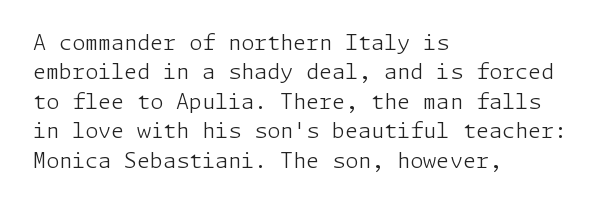
Q: Is the text bold? A: No.
Q: Is the text italic (slanted)? A: No, it is upright.
Q: Is the text underlined? A: No.
Q: How is the paragraph aligned? A: Left-aligned.
Q: Is the spacing between letters normal or unusually wide? A: Normal.
Q: Is the spacing between lines tight, normal or loose? A: Normal.
